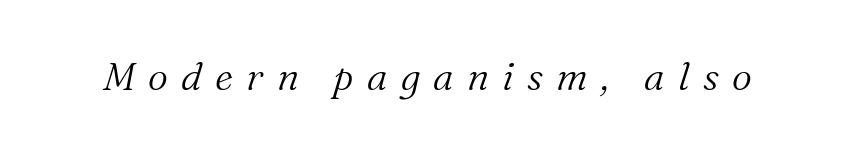
The image shows 39 px light serif type, italic (leaning right); set unusually wide letter spacing (+0.34 em), not underlined; medium stroke contrast and a medium x-height.
